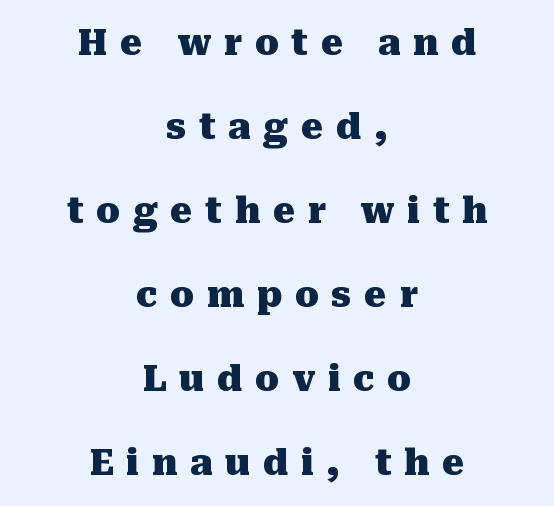
The image shows 35 px heavy serif type, upright; set centered, loose line spacing (2.4x), unusually wide letter spacing (+0.36 em), not underlined; medium stroke contrast and a medium x-height.
